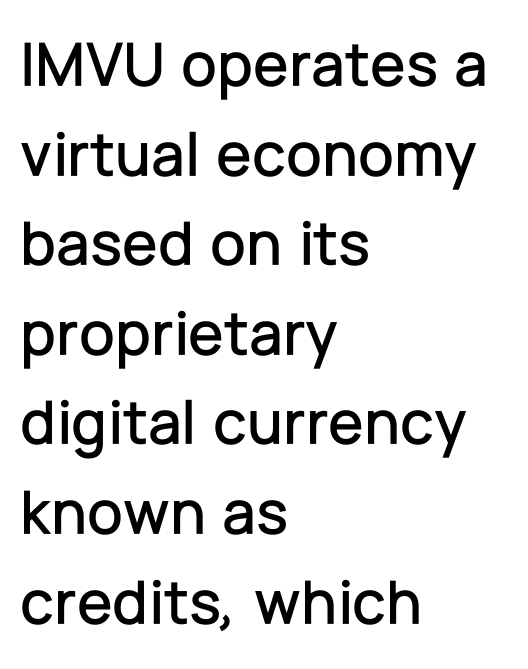
Reading down the column, the eye jumps a familiar distance to each next line. Is this a fixed-width face? No — the glyphs have proportional, varying widths. Quick note: not italic, upright. The string is rendered with underlining switched off. This rendering employs a face without finishing strokes, i.e., a sans-serif. The face used here is rendered with its standard letterfit.
